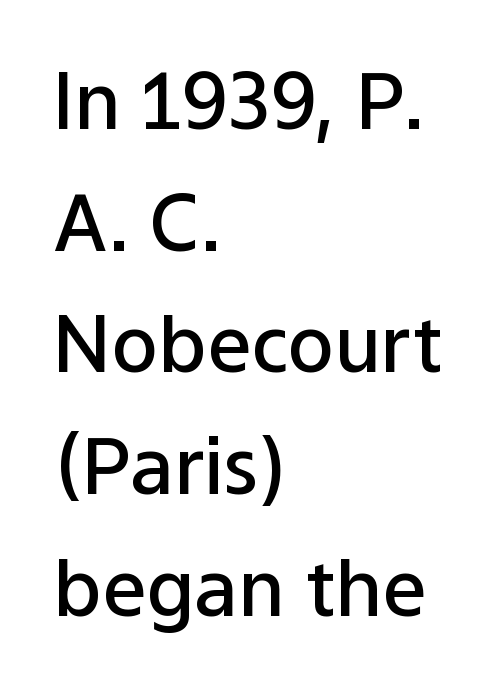
The font's upright variant was chosen for this text. Nope, no serifs anywhere on these letters. Regarding leading, the lines here are spaced in the standard way. Moderately thickened strokes mark this as semibold type. Left-aligned paragraph, ragged on the right. Words float on clear page, feet unadorned.
